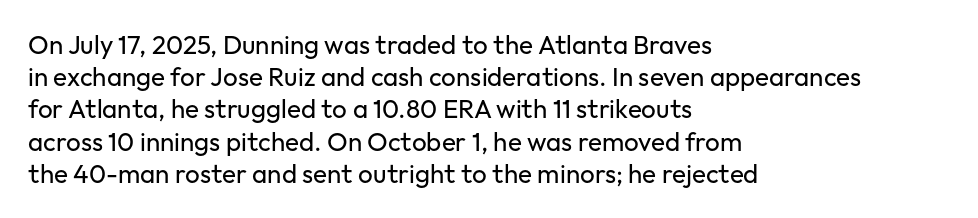
The image shows 26 px text type, upright; set left-aligned, line spacing 1.24x, normal letter spacing, not underlined.
